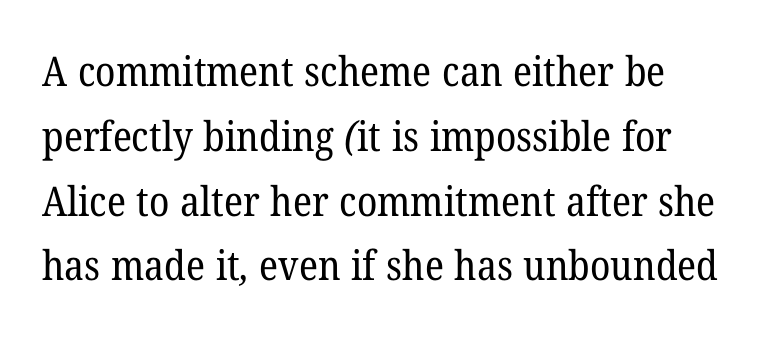
{"serif": "yes", "bold": "no", "weight": "regular", "width": "normal", "stroke_contrast": "low", "x_height": "medium", "monospaced": "no", "underline": "no", "line_spacing": "normal", "line_spacing_ratio": 1.58, "letter_spacing": "normal", "letter_spacing_em": 0.0, "glyph_px": 41}
